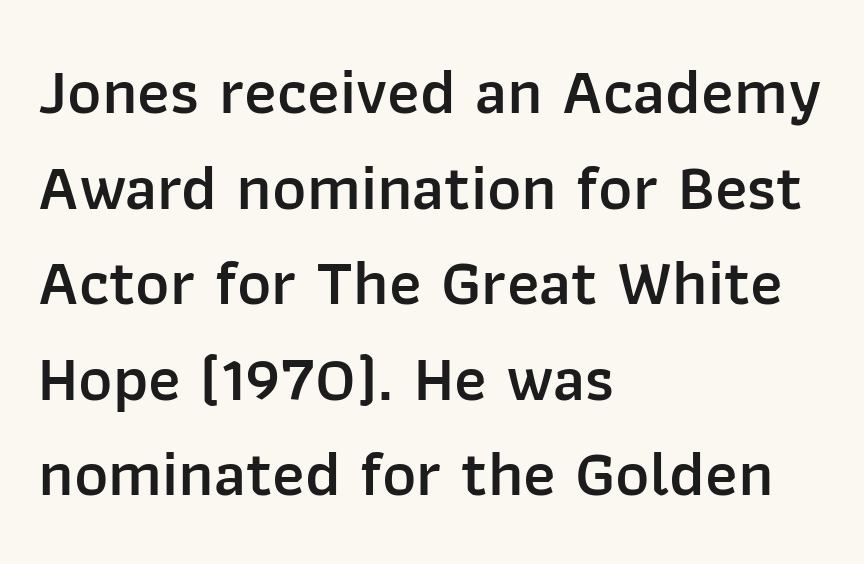
The image shows 65 px semibold sans-serif type, upright; set left-aligned, normal line spacing (1.47x), normal letter spacing, not underlined; low stroke contrast and a medium x-height.
